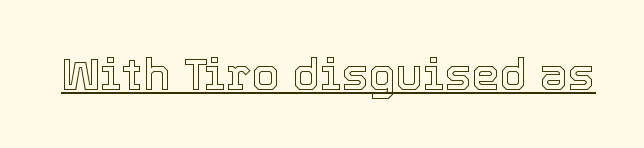
The specimen reads as upright at a glance. The passage shown is underscored from start to finish. Default kerning and tracking; the words read as compact shapes. The letters advance in unequal steps, a hallmark of proportional type.
